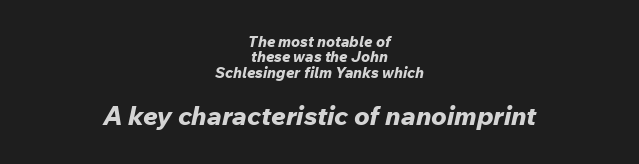
A centered setting, common on invitations and titles, is used for this passage. The later block is typeset at a bigger size than the earlier block. These lines were composed using italics. Honestly, the rows look squashed on top of each other.
